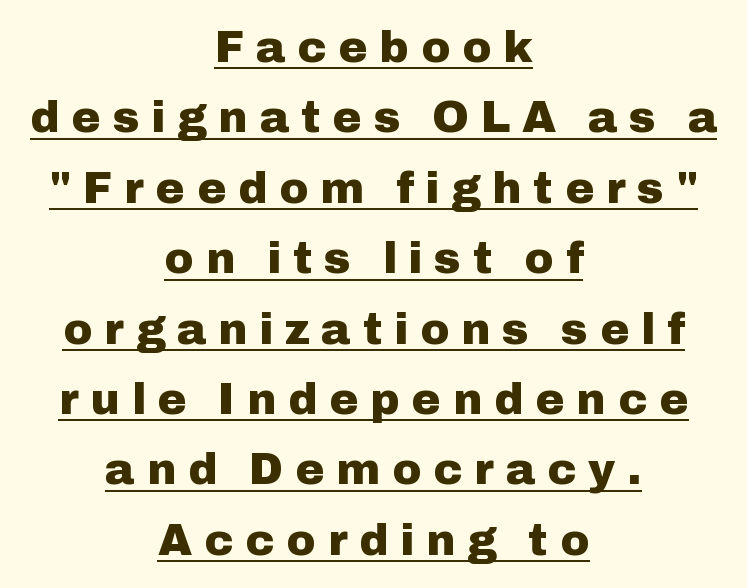
{"serif": "no", "italic": "no", "bold": "yes", "weight": "heavy", "width": "normal", "stroke_contrast": "low", "x_height": "medium", "monospaced": "no", "underline": "yes", "align": "center", "line_spacing": "normal", "line_spacing_ratio": 1.6, "letter_spacing": "wide", "letter_spacing_em": 0.27, "glyph_px": 44}
